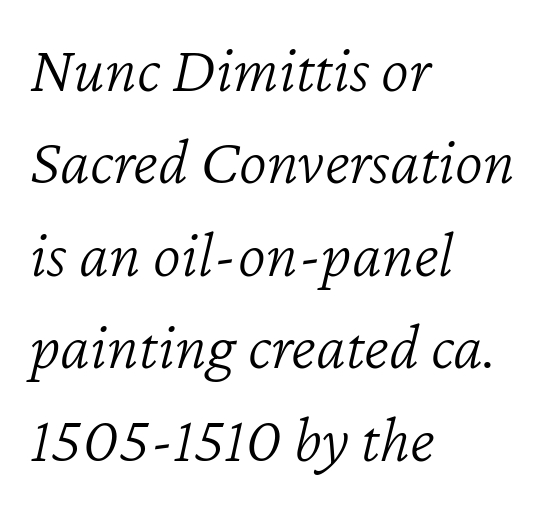
These lines stack with their left ends in a neat column. The font sits on the lighter half of the weight spectrum, regular included. No extra tracking has been applied to these lines. Words float on clear page, feet unadorned.
